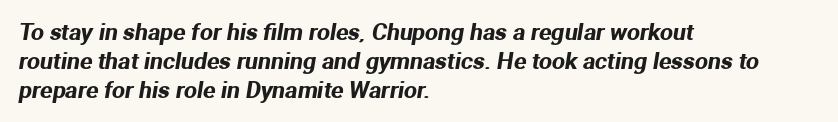
{"underline": "no", "align": "left", "line_spacing": "normal", "line_spacing_ratio": 1.26, "letter_spacing": "normal", "letter_spacing_em": 0.0, "glyph_px": 23}
